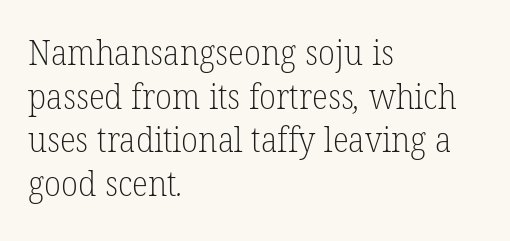
The image shows 34 px light serif type; set left-aligned, normal line spacing (1.28x), normal letter spacing, not underlined; low stroke contrast and a medium x-height.
